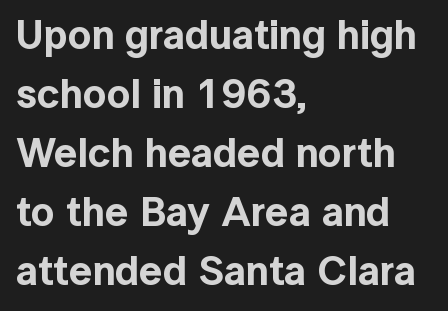
The foot of each line stays bare and open. Unlike italic type, these characters show no tilt at all. The passage is arranged the way most books set body copy — flush left. Are there feet on the stems? There aren't — it's a sans.
